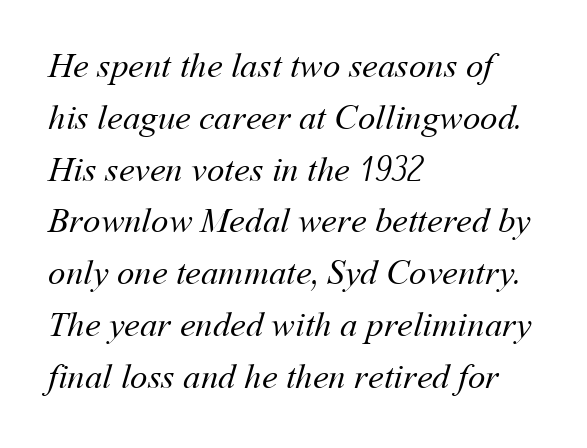
{"bold": "no", "weight": "regular", "width": "normal", "stroke_contrast": "medium", "x_height": "medium", "monospaced": "no", "underline": "no", "align": "left", "line_spacing": "normal", "line_spacing_ratio": 1.48, "letter_spacing": "normal", "letter_spacing_em": 0.0, "glyph_px": 35}
